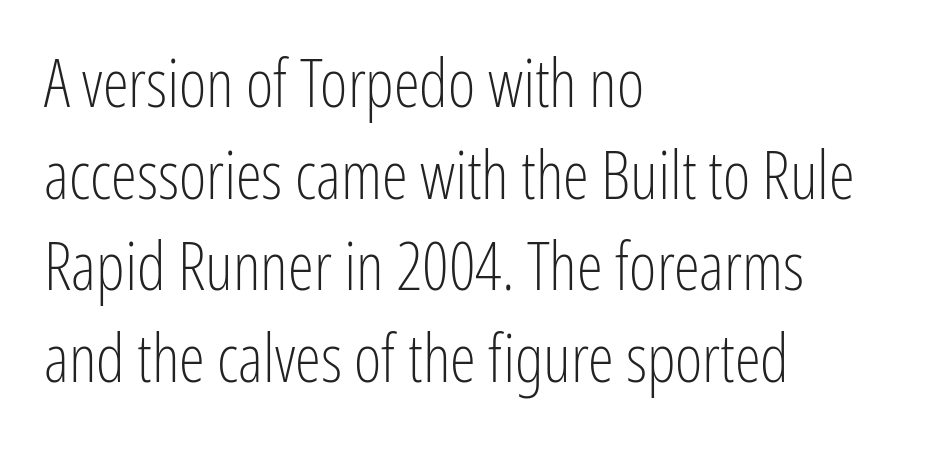
{"serif": "no", "italic": "no", "bold": "no", "weight": "light", "width": "condensed", "stroke_contrast": "low", "x_height": "medium", "monospaced": "no", "underline": "no", "align": "left", "line_spacing": "normal", "line_spacing_ratio": 1.39, "letter_spacing": "normal", "letter_spacing_em": 0.0, "glyph_px": 66}
